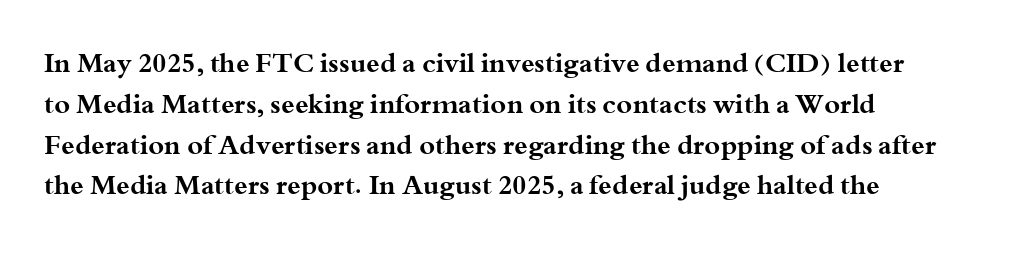
Q: Is the text bold? A: Yes.
Q: Is the text italic (slanted)? A: No, it is upright.
Q: Is the text underlined? A: No.
Q: How is the paragraph aligned? A: Left-aligned.
Q: Is the spacing between letters normal or unusually wide? A: Normal.
Q: Is the spacing between lines tight, normal or loose? A: Normal.
